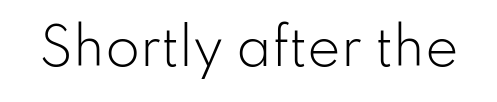
The space directly below the letters is spotless. Does the lettering tilt? It doesn't — this is upright. This rendering employs a face without finishing strokes, i.e., a sans-serif. The passage shown has conventional tracking throughout. Character widths vary here, with narrow letters taking less room than wide ones.
